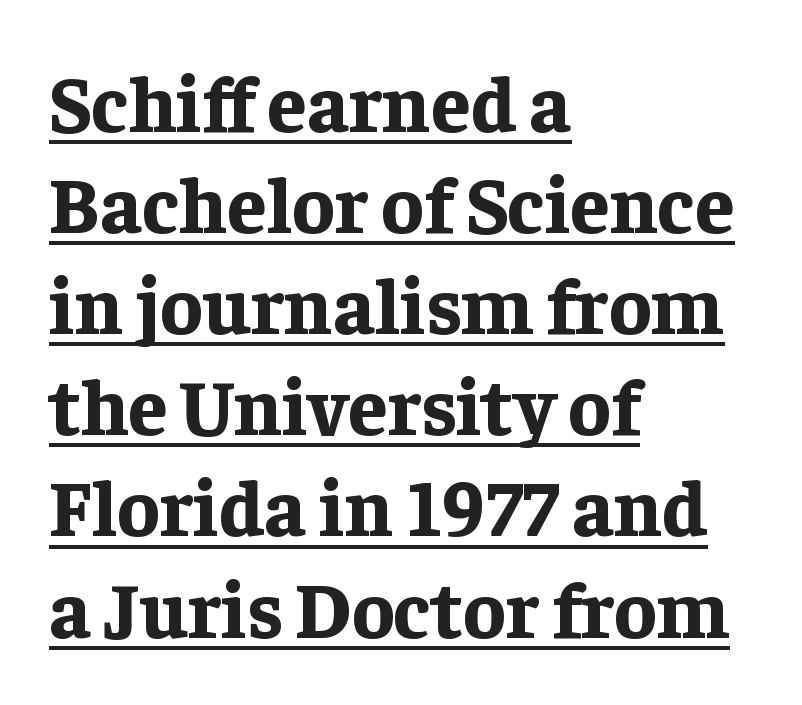
{"serif": "yes", "italic": "no", "bold": "yes", "weight": "bold", "width": "normal", "stroke_contrast": "low", "x_height": "medium", "monospaced": "no", "underline": "yes", "align": "left", "line_spacing": "normal", "line_spacing_ratio": 1.28, "letter_spacing": "normal", "letter_spacing_em": 0.0, "glyph_px": 79}
